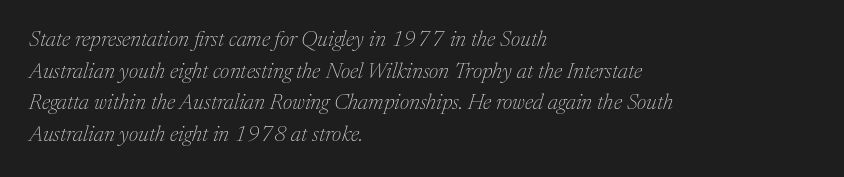
Q: Is the text bold? A: No.
Q: Is the text italic (slanted)? A: Yes, it leans right by about 17 degrees.
Q: Is the text underlined? A: No.
Q: How is the paragraph aligned? A: Left-aligned.
Q: Is the spacing between letters normal or unusually wide? A: Normal.
Q: Is the spacing between lines tight, normal or loose? A: Normal.
